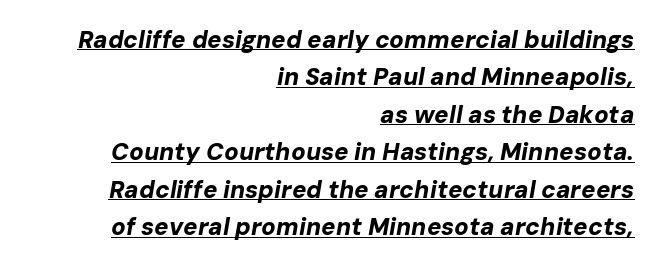
Somebody hit Ctrl+U on this one — the words are underlined. Where is the straight margin? On the right. The glyphs look as if they've been sheared to an angle. This is heavy type, rendered in bold. In terms of letterspacing, this is plain default setting.
